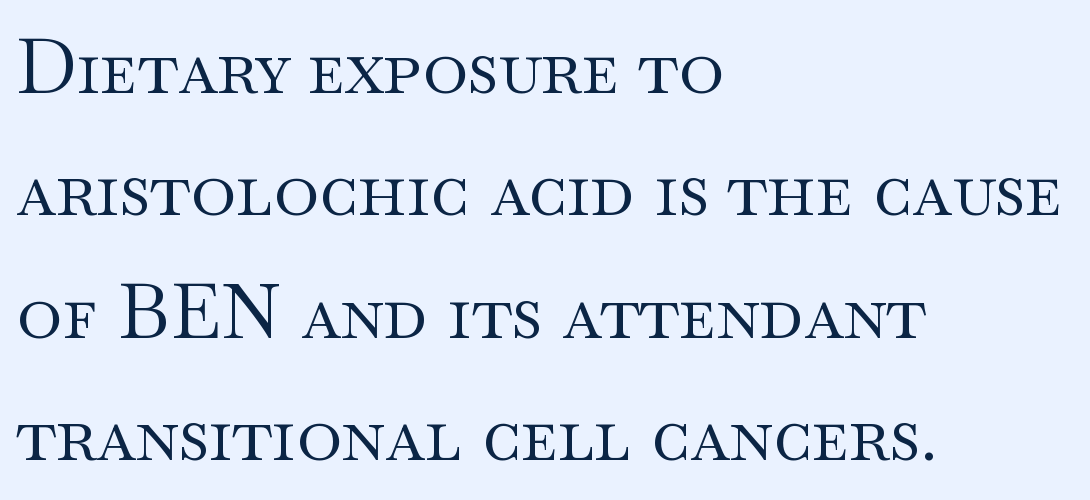
The image shows 77 px regular-weight, wide serif type, upright; set left-aligned, normal line spacing (1.59x), normal letter spacing, not underlined; medium stroke contrast and a small x-height.
